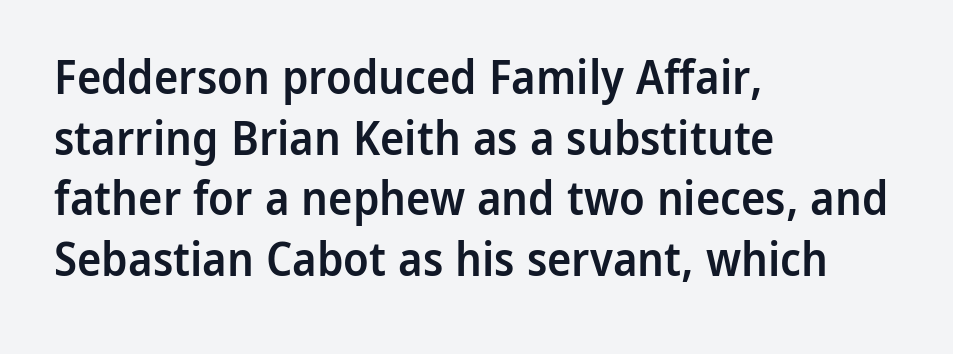
The image shows 46 px semibold sans-serif type, upright; set left-aligned, normal line spacing (1.32x), normal letter spacing, not underlined; low stroke contrast and a medium x-height.
